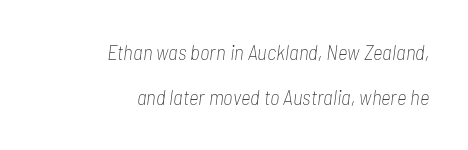
{"italic": "yes", "lean": "right", "slant_degrees": 7, "bold": "no", "underline": "no", "align": "right", "line_spacing": "loose", "line_spacing_ratio": 2.16, "letter_spacing": "normal", "letter_spacing_em": 0.0, "glyph_px": 21}
